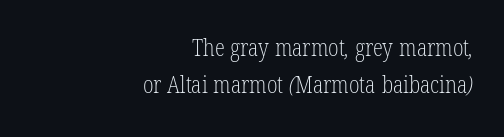
{"bold": "no", "underline": "no", "align": "right", "line_spacing": "normal", "line_spacing_ratio": 1.62, "letter_spacing": "normal", "letter_spacing_em": 0.0, "glyph_px": 23}
